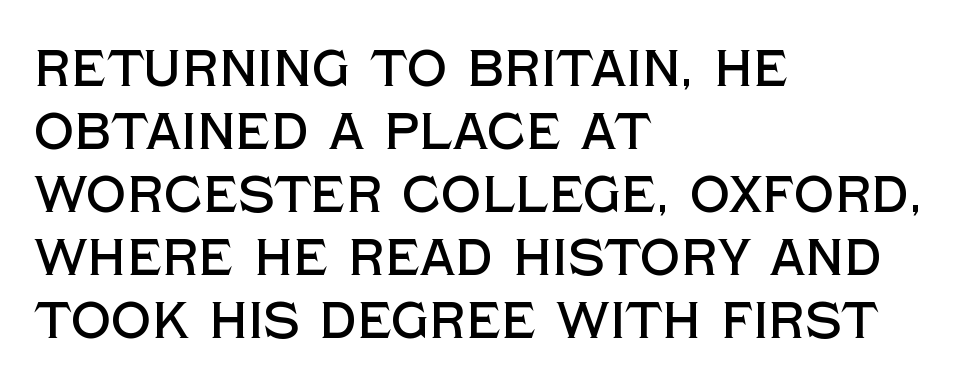
{"serif": "no", "italic": "no", "width": "normal", "x_height": "large", "monospaced": "no", "underline": "no", "align": "left", "line_spacing": "normal", "line_spacing_ratio": 1.26, "letter_spacing": "normal", "letter_spacing_em": 0.0, "glyph_px": 50}
